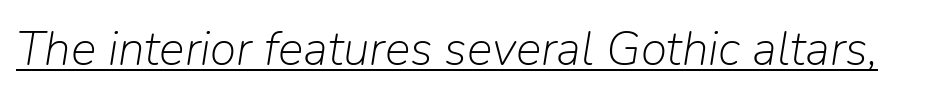
{"italic": "yes", "lean": "right", "slant_degrees": 9, "bold": "no", "weight": "light", "width": "normal", "stroke_contrast": "low", "x_height": "medium", "monospaced": "no", "underline": "yes", "letter_spacing": "normal", "letter_spacing_em": 0.0, "glyph_px": 48}
